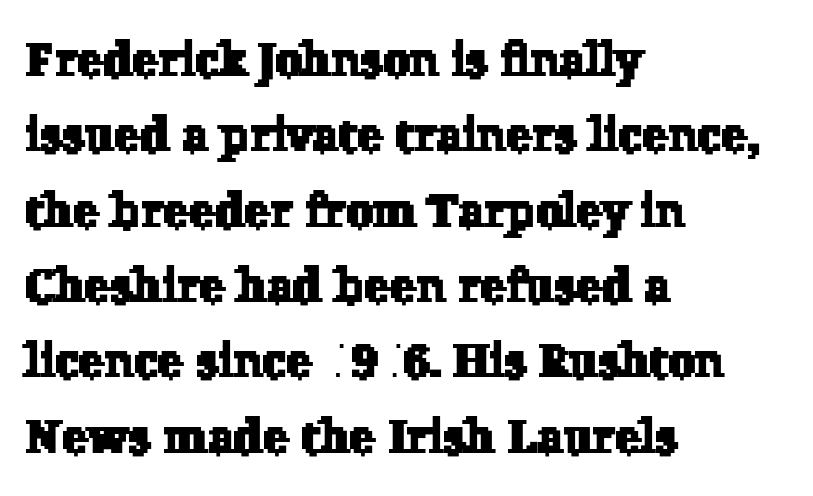
The image shows 48 px serif type; set left-aligned, normal line spacing (1.57x), normal letter spacing, not underlined; low stroke contrast and a medium x-height.
